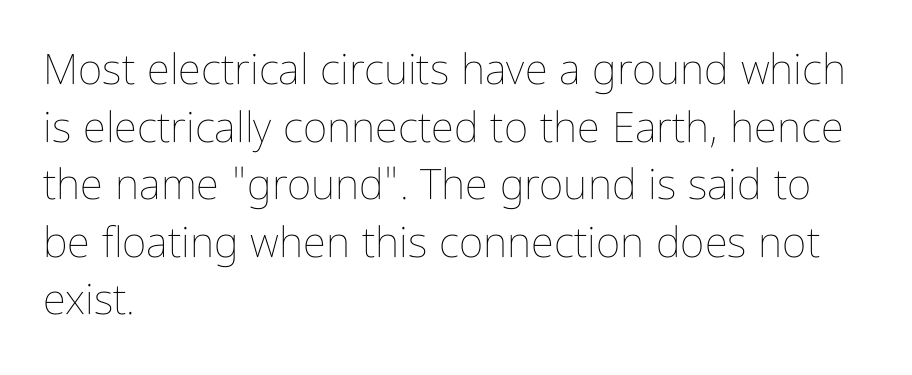
{"italic": "no", "bold": "no", "weight": "thin", "width": "condensed", "stroke_contrast": "low", "x_height": "medium", "monospaced": "no", "underline": "no", "align": "left", "line_spacing": "normal", "line_spacing_ratio": 1.37, "letter_spacing": "normal", "letter_spacing_em": 0.0, "glyph_px": 42}
